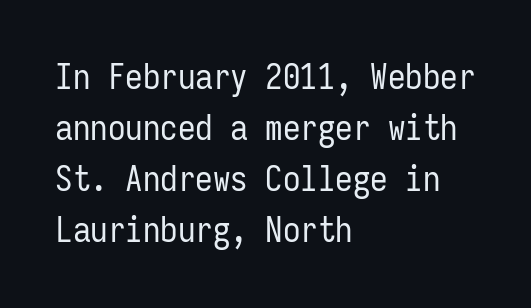
Q: Is the text bold? A: No.
Q: Is the text italic (slanted)? A: No, it is upright.
Q: Is the typeface a serif or a sans-serif typeface? A: Sans-serif.
Q: Is the text underlined? A: No.
Q: How is the paragraph aligned? A: Left-aligned.
Q: Is the spacing between letters normal or unusually wide? A: Normal.
Q: Is the spacing between lines tight, normal or loose? A: Normal.
Q: Width (condensed, normal, or wide)? A: Condensed.
Q: Stroke contrast? A: Low.
Q: x-height? A: Medium.
Q: Monospaced? A: Yes.
